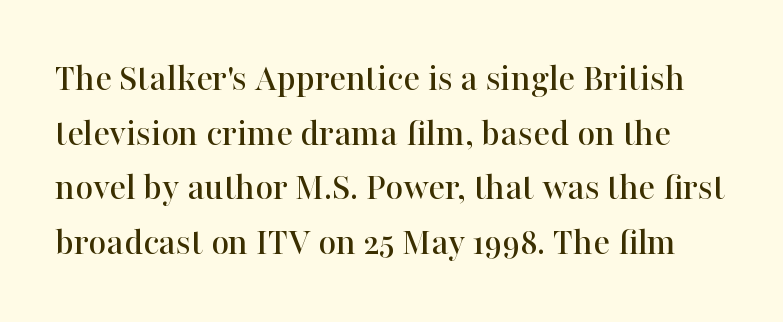
Q: Is the text italic (slanted)? A: No, it is upright.
Q: Is the typeface a serif or a sans-serif typeface? A: Serif.
Q: Is the text underlined? A: No.
Q: Is the spacing between letters normal or unusually wide? A: Normal.
Q: Is the spacing between lines tight, normal or loose? A: Normal.
Q: Width (condensed, normal, or wide)? A: Normal.
Q: Stroke contrast? A: High.
Q: x-height? A: Medium.
Q: Monospaced? A: No.
